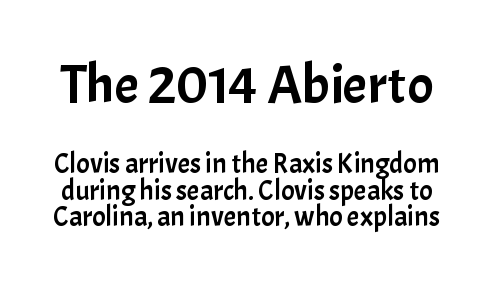
Q: Is the text italic (slanted)? A: No, it is upright.
Q: Is the typeface a serif or a sans-serif typeface? A: Sans-serif.
Q: Is the text underlined? A: No.
Q: Is the spacing between letters normal or unusually wide? A: Normal.
Q: Is the spacing between lines tight, normal or loose? A: Tight.
Q: Which block of text is set in a larger size, the first (top) or the second (bottom)? A: The first (top) one.
Q: Width (condensed, normal, or wide)? A: Normal.
Q: Stroke contrast? A: Low.
Q: x-height? A: Medium.
Q: Monospaced? A: No.
